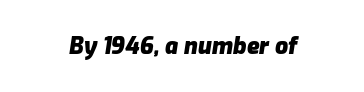
Set as a true bold cut, around the 700 mark. A typesetter would mark this as italic. Anything drawn beneath the words? Only blank space. Default kerning and tracking; the words read as compact shapes.
